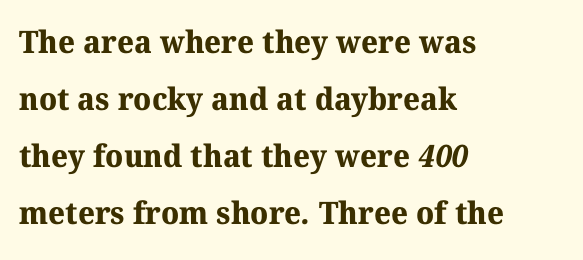
What kind of face is this? One with serifs. The face used here is proportionally spaced, like ordinary book or web type. The passage shown has conventional tracking throughout. A student would call this left alignment; a typographer would say flush left, rag right.
